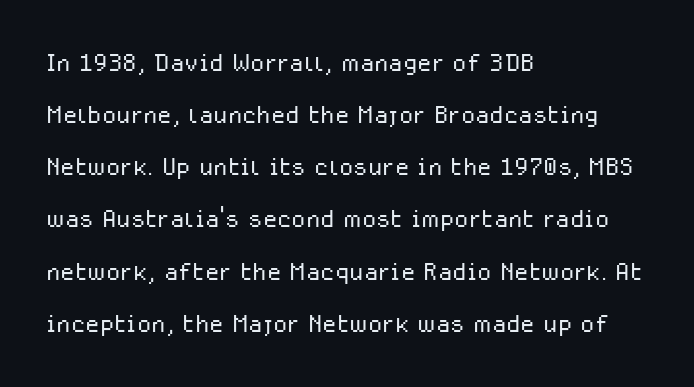
Italic: no, the glyphs are upright roman. Nope, no serifs anywhere on these letters. The area under the type is left untouched. Baseline-to-baseline distance is the conventional proportion of letter height. The paragraph shown leans on its left margin. Here the designer chose a conventional face with non-uniform glyph widths.
